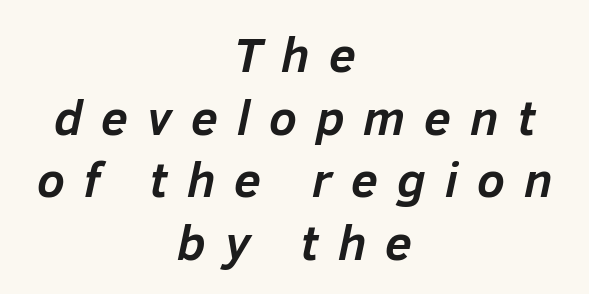
The image shows 49 px semibold type, italic (leaning right); set centered, normal line spacing (1.28x), unusually wide letter spacing (+0.39 em), not underlined; low stroke contrast and a medium x-height.
